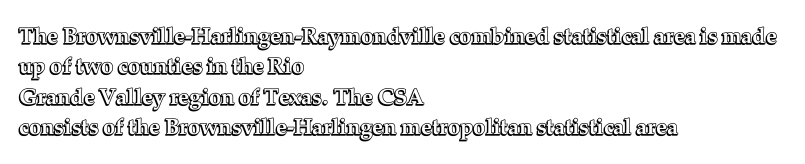
The image shows 22 px text type, upright; set left-aligned, normal line spacing (1.38x), normal letter spacing, not underlined.
